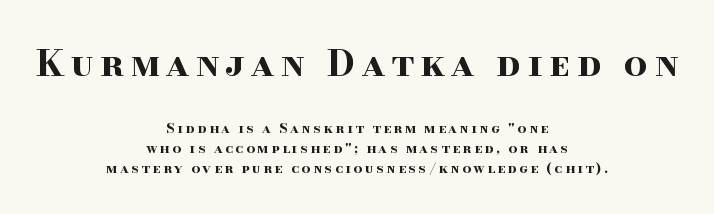
{"serif": "yes", "italic": "no", "bold": "yes", "weight": "bold", "width": "wide", "stroke_contrast": "high", "x_height": "small", "monospaced": "no", "underline": "no", "align": "center", "line_spacing": "normal", "line_spacing_ratio": 1.44, "larger_block": "first", "size_ratio": 2.64, "glyph_px": 37}
